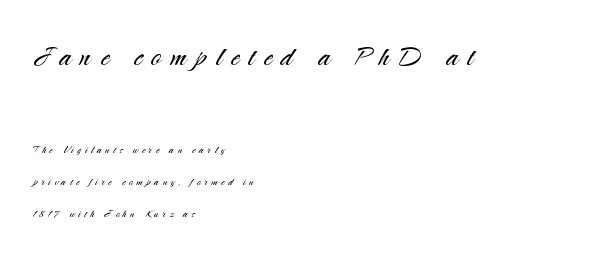
Bigger letters appear in the top chunk; the bottom chunk is reduced. The foot of each line stays bare and open. Layout note: lines flush left. Here the glyphs are tracked loosely, breaking word shapes into spaced letters.
